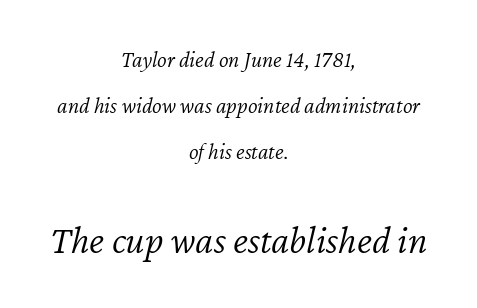
Q: Is the text bold? A: No.
Q: Is the text italic (slanted)? A: Yes, it leans right by about 12 degrees.
Q: Is the text underlined? A: No.
Q: How is the paragraph aligned? A: Centered.
Q: Is the spacing between letters normal or unusually wide? A: Normal.
Q: Is the spacing between lines tight, normal or loose? A: Loose.
Q: Which block of text is set in a larger size, the first (top) or the second (bottom)? A: The second (bottom) one.
Q: Width (condensed, normal, or wide)? A: Normal.
Q: Stroke contrast? A: Low.
Q: x-height? A: Medium.
Q: Monospaced? A: No.
